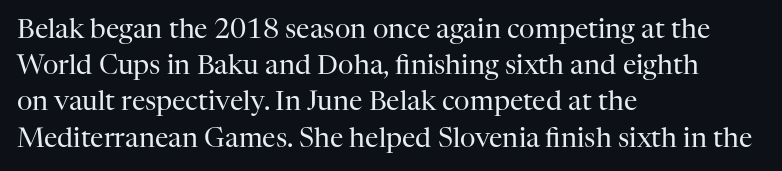
Q: Is the text bold? A: No.
Q: Is the text italic (slanted)? A: No, it is upright.
Q: Is the text underlined? A: No.
Q: How is the paragraph aligned? A: Left-aligned.
Q: Is the spacing between letters normal or unusually wide? A: Normal.
Q: Is the spacing between lines tight, normal or loose? A: Normal.
